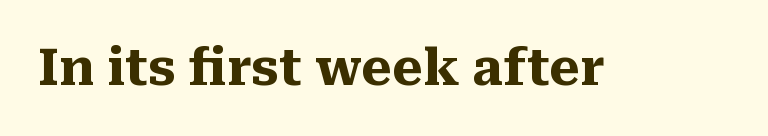
Q: Is the text bold? A: Yes.
Q: Is the text italic (slanted)? A: No, it is upright.
Q: Is the typeface a serif or a sans-serif typeface? A: Serif.
Q: Is the text underlined? A: No.
Q: Is the spacing between letters normal or unusually wide? A: Normal.
Q: Width (condensed, normal, or wide)? A: Normal.
Q: Stroke contrast? A: Medium.
Q: x-height? A: Medium.
Q: Monospaced? A: No.
